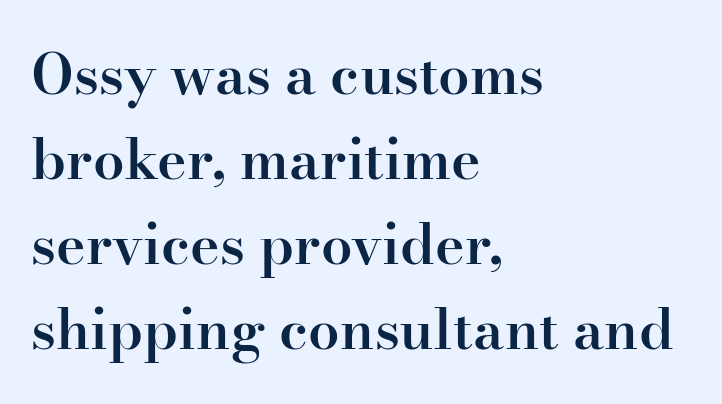
{"serif": "yes", "italic": "no", "bold": "semi", "weight": "semibold", "width": "normal", "stroke_contrast": "high", "x_height": "small", "monospaced": "no", "underline": "no", "align": "left", "line_spacing": "normal", "line_spacing_ratio": 1.52, "letter_spacing": "normal", "letter_spacing_em": 0.0, "glyph_px": 56}
